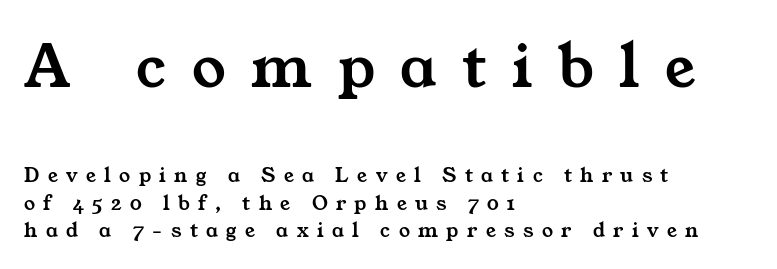
The image shows 67 px wide serif type; set left-aligned, normal line spacing (1.25x), unusually wide letter spacing (+0.38 em), not underlined; the first (top) block is 3.05x larger; medium stroke contrast and a medium x-height.
